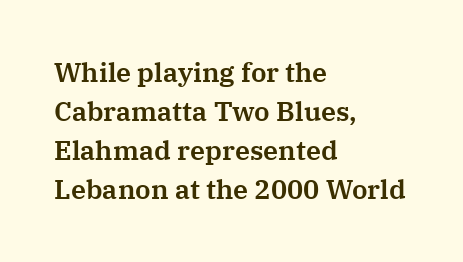
Q: Is the text italic (slanted)? A: No, it is upright.
Q: Is the text underlined? A: No.
Q: How is the paragraph aligned? A: Left-aligned.
Q: Is the spacing between letters normal or unusually wide? A: Normal.
Q: Is the spacing between lines tight, normal or loose? A: Normal.
